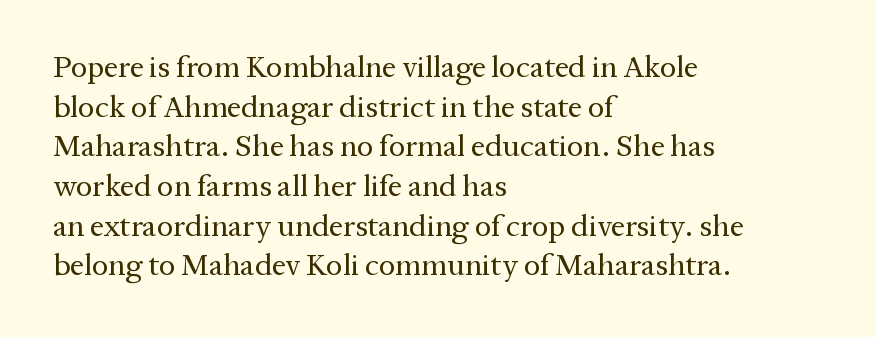
{"serif": "yes", "italic": "no", "bold": "no", "weight": "regular", "width": "normal", "stroke_contrast": "medium", "x_height": "medium", "monospaced": "no", "underline": "no", "align": "left", "line_spacing": "normal", "line_spacing_ratio": 1.28, "letter_spacing": "normal", "letter_spacing_em": 0.0, "glyph_px": 31}
